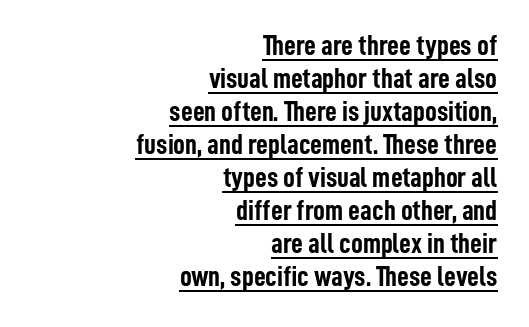
The sample's only ornament is a line tracing under the words. Varying glyph widths throughout — classic text-font behaviour. Honestly, the rows look squashed on top of each other. Observe the ordinary spacing: letters are neighbours, not strangers.
